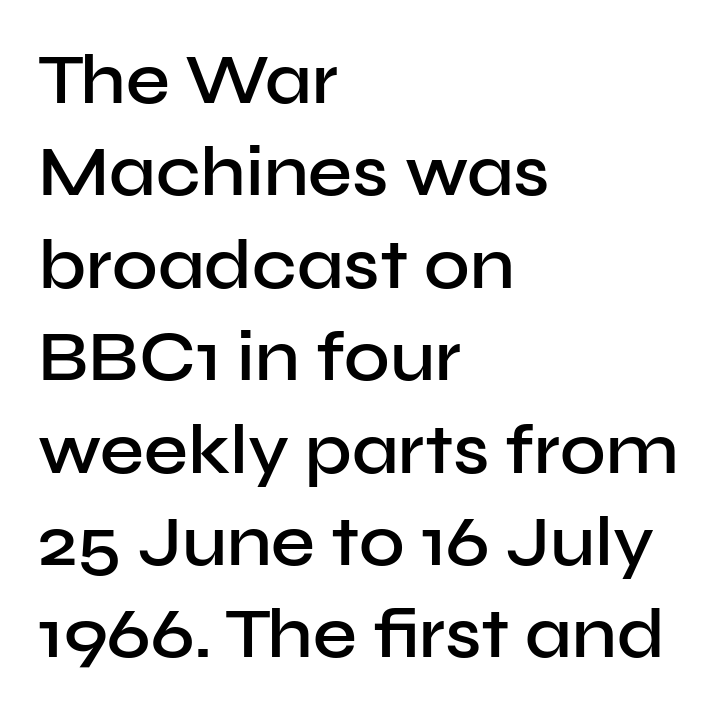
The image shows 70 px semibold sans-serif type, upright; set left-aligned, normal line spacing (1.32x), normal letter spacing, not underlined; low stroke contrast and a medium x-height.
